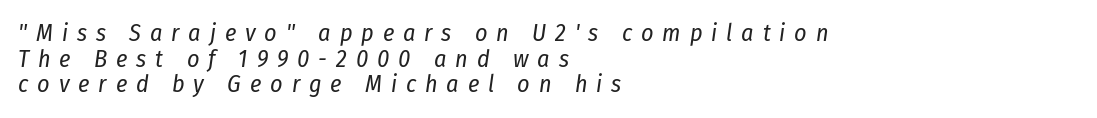
{"italic": "yes", "lean": "right", "slant_degrees": 8, "bold": "no", "underline": "no", "align": "left", "line_spacing": "tight", "line_spacing_ratio": 1.07, "letter_spacing": "wide", "letter_spacing_em": 0.37, "glyph_px": 24}
